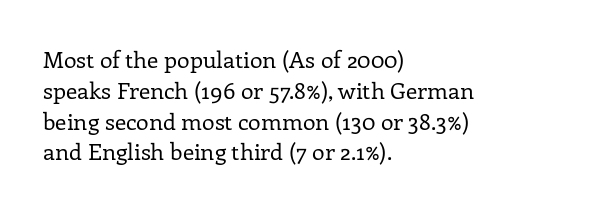
Descenders are the only things crossing below the line. The font sits on the lighter half of the weight spectrum, regular included. Does the copy run flush right? No — it runs flush left. Vertically, the passage feels balanced, rows spaced as you'd expect.
